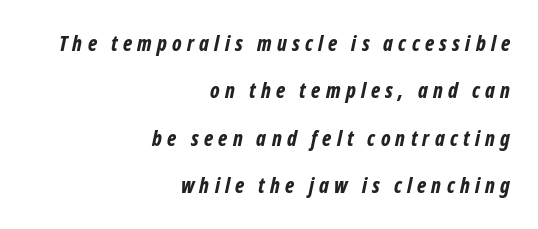
Line ends are locked; line starts wander. Is the letter spacing exaggerated? Yes — the characters are pushed far apart. Does the weight exceed regular? Yes, all the way to bold. This block would shrink considerably if given ordinary leading; it's expanded now. The string is rendered with underlining switched off. Italic? Definitely — the glyphs are oblique.
